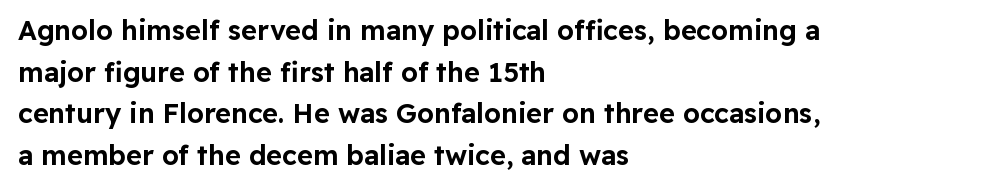
A typesetter would call this zero additional tracking. Line beginnings align vertically; line endings do not. The leading is moderate, giving the passage an even texture. No italicization has been applied; the sample stays upright. This rendering features lettering with no underline.
